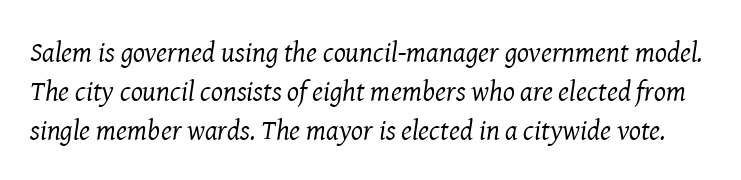
Q: Is the text bold? A: No.
Q: Is the text italic (slanted)? A: Yes, it leans right by about 8 degrees.
Q: Is the typeface a serif or a sans-serif typeface? A: Serif.
Q: Is the text underlined? A: No.
Q: Is the spacing between letters normal or unusually wide? A: Normal.
Q: Is the spacing between lines tight, normal or loose? A: Normal.
Q: Width (condensed, normal, or wide)? A: Normal.
Q: Stroke contrast? A: Medium.
Q: x-height? A: Medium.
Q: Monospaced? A: No.
